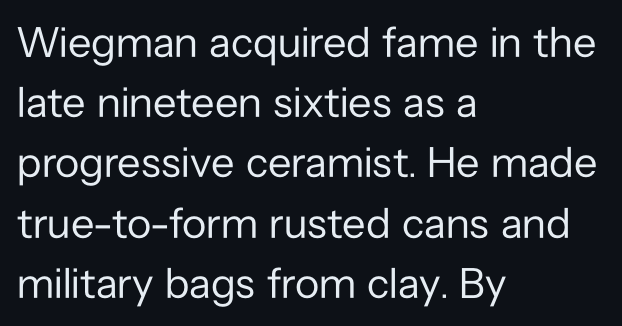
The image shows 43 px regular-weight sans-serif type, upright; set left-aligned, normal line spacing (1.4x), normal letter spacing, not underlined; low stroke contrast and a medium x-height.
